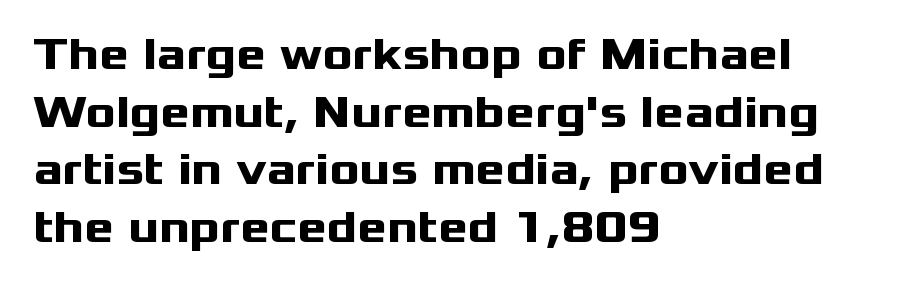
In terms of letterform style, serifs are entirely absent. The block of text has a typical density, with ordinary space between rows. Glance below the letters and you will spot only blank space. These lines are rendered in a variable-pitch font.
